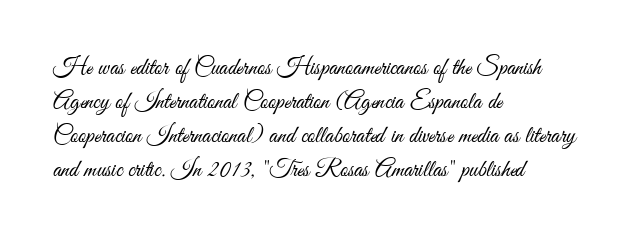
Q: Is the text bold? A: No.
Q: Is the text italic (slanted)? A: Yes.
Q: Is the text underlined? A: No.
Q: How is the paragraph aligned? A: Left-aligned.
Q: Is the spacing between letters normal or unusually wide? A: Normal.
Q: Is the spacing between lines tight, normal or loose? A: Normal.
